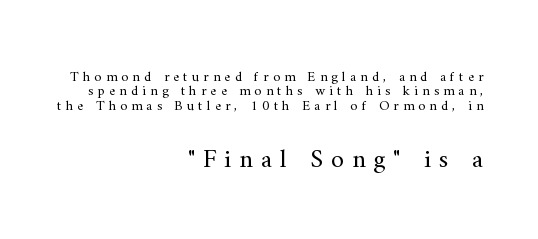
The image shows 26 px text type, upright; set right-aligned, tight line spacing (1.02x), unusually wide letter spacing (+0.31 em), not underlined; the second (bottom) block is 1.86x larger.
